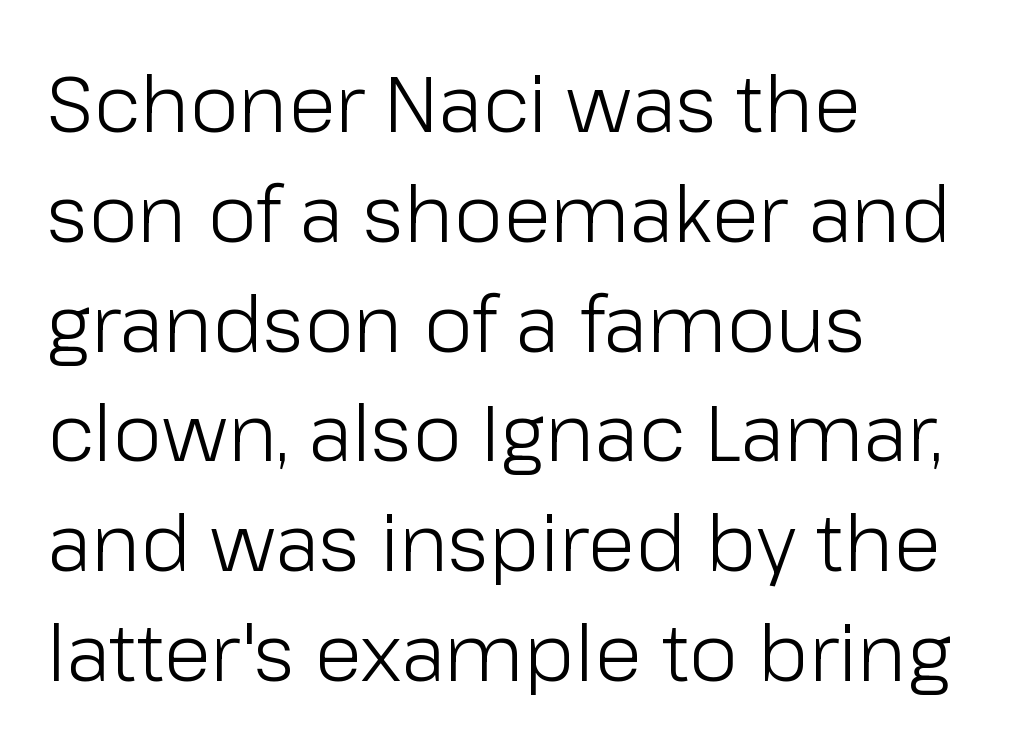
The type sits square on the baseline with zero lean. Leftover space on each line is placed entirely after the last word. Think of a printed novel: that variable character pitch is what you see here. The face used here is a sans, in the tradition of grotesques and geometrics.
